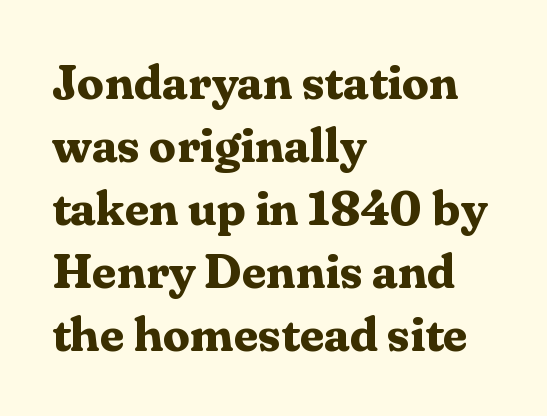
{"serif": "yes", "italic": "no", "bold": "yes", "weight": "bold", "width": "normal", "stroke_contrast": "medium", "x_height": "medium", "monospaced": "no", "underline": "no", "align": "left", "line_spacing": "normal", "line_spacing_ratio": 1.31, "letter_spacing": "normal", "letter_spacing_em": 0.0, "glyph_px": 48}
